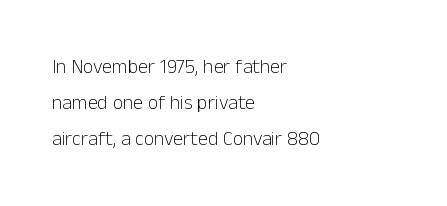
{"italic": "no", "bold": "no", "underline": "no", "align": "left", "line_spacing_ratio": 1.8, "letter_spacing": "normal", "letter_spacing_em": 0.0, "glyph_px": 20}
